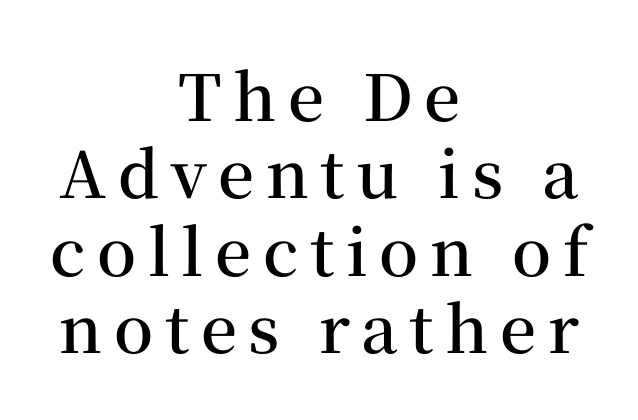
The image shows 64 px semibold serif type, upright; set centered, line spacing 1.21x, not underlined; medium stroke contrast and a medium x-height.
